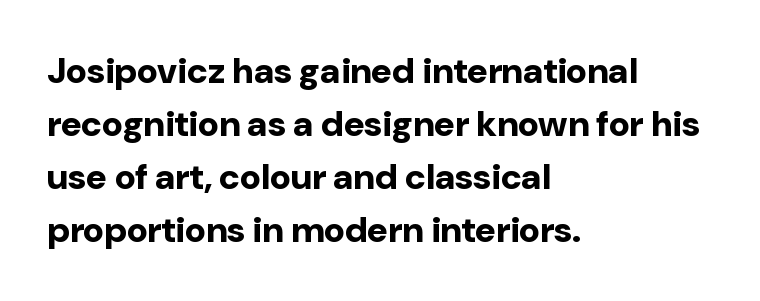
The image shows 36 px bold sans-serif type, upright; set left-aligned, normal line spacing (1.47x), normal letter spacing, not underlined; low stroke contrast and a medium x-height.
